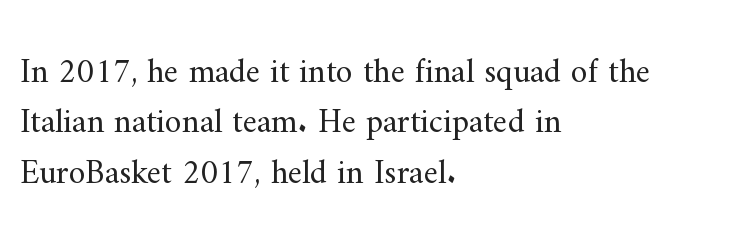
{"serif": "yes", "italic": "no", "bold": "no", "weight": "regular", "width": "normal", "stroke_contrast": "medium", "x_height": "small", "monospaced": "no", "underline": "no", "align": "left", "line_spacing": "normal", "line_spacing_ratio": 1.48, "letter_spacing": "normal", "letter_spacing_em": 0.0, "glyph_px": 34}
